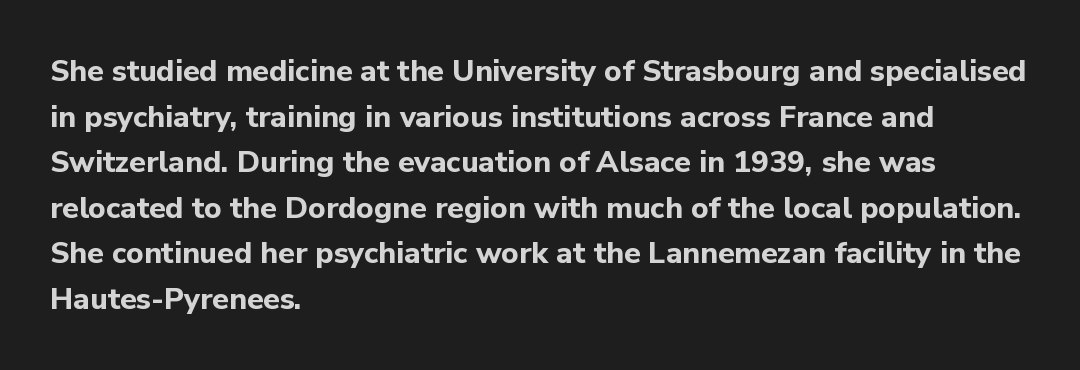
Q: Is the text bold? A: Yes.
Q: Is the text italic (slanted)? A: No, it is upright.
Q: Is the typeface a serif or a sans-serif typeface? A: Sans-serif.
Q: Is the text underlined? A: No.
Q: How is the paragraph aligned? A: Left-aligned.
Q: Is the spacing between letters normal or unusually wide? A: Normal.
Q: Is the spacing between lines tight, normal or loose? A: Normal.
Q: Width (condensed, normal, or wide)? A: Normal.
Q: Stroke contrast? A: Low.
Q: x-height? A: Medium.
Q: Monospaced? A: No.
